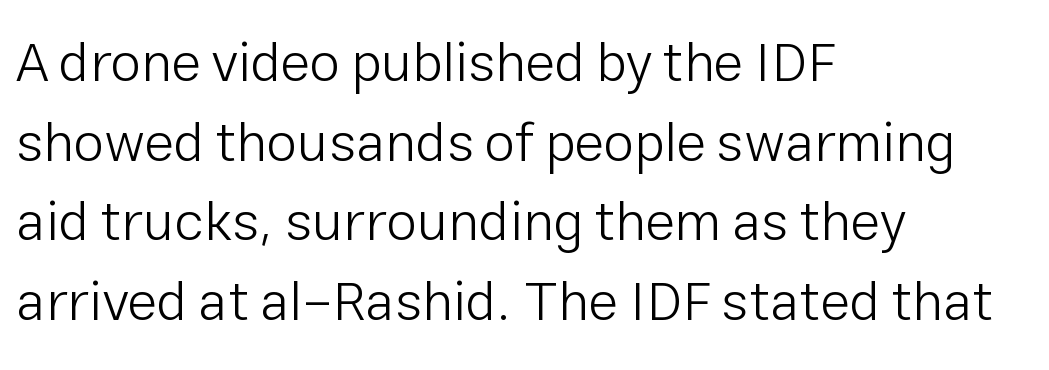
The text was rendered using a sans face with plain stroke endings. These lines are rendered in a variable-pitch font. These lines stack with their left ends in a neat column. A typesetter would call this leading conventional body-copy spacing.
